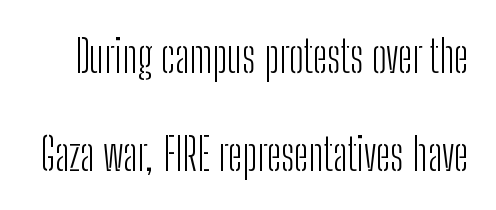
The image shows 45 px light, condensed sans-serif type, upright; set loose line spacing (2.18x), normal letter spacing, not underlined; low stroke contrast and a medium x-height.
